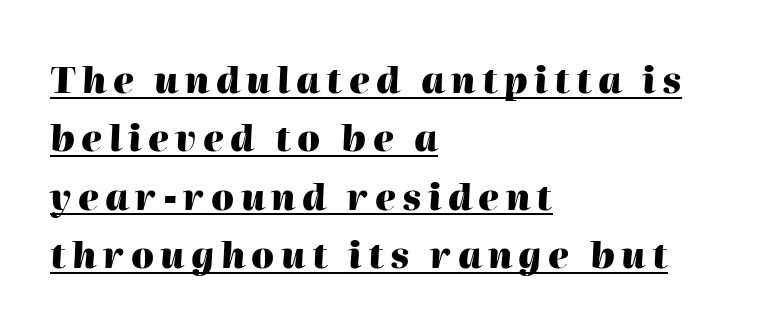
Q: Is the text bold? A: Yes.
Q: Is the text italic (slanted)? A: Yes, it leans right by about 2 degrees.
Q: Is the text underlined? A: Yes.
Q: How is the paragraph aligned? A: Left-aligned.
Q: Is the spacing between lines tight, normal or loose? A: Normal.
Q: Width (condensed, normal, or wide)? A: Normal.
Q: Stroke contrast? A: High.
Q: x-height? A: Medium.
Q: Monospaced? A: No.
